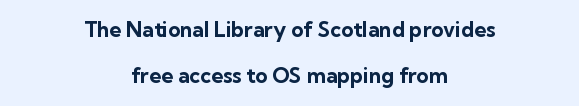
{"italic": "no", "bold": "yes", "underline": "no", "align": "center", "line_spacing": "loose", "line_spacing_ratio": 2.2, "letter_spacing": "normal", "letter_spacing_em": 0.0, "glyph_px": 21}
